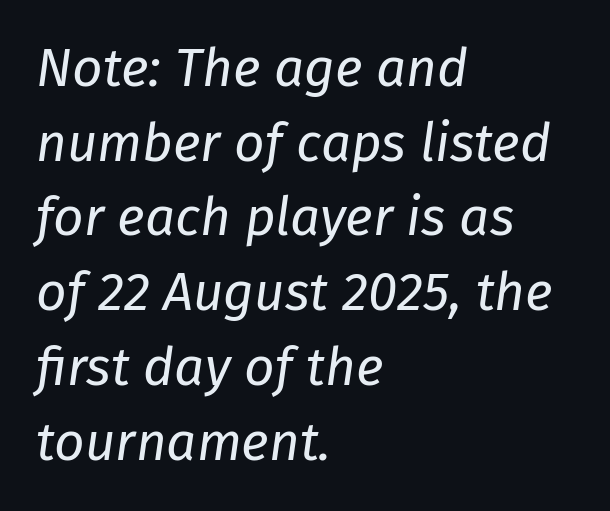
Regular leading. The rendering uses natural spacing where letterforms have individual widths. The setting favours the left margin, as ordinary paragraphs usually do. No letter is thick-stroked: the sample isn't bold. The face used here is rendered with its standard letterfit. Has an underline been added? It has not.
